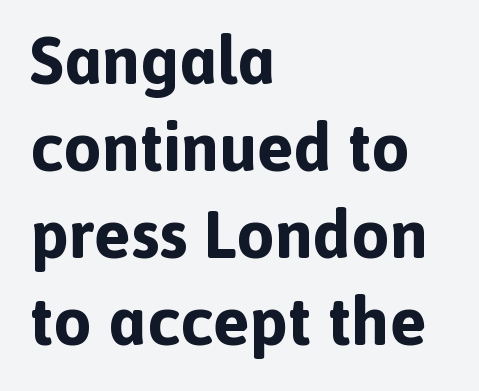
The image shows 68 px bold sans-serif type, upright; set left-aligned, normal line spacing (1.28x), normal letter spacing, not underlined; a medium x-height.
